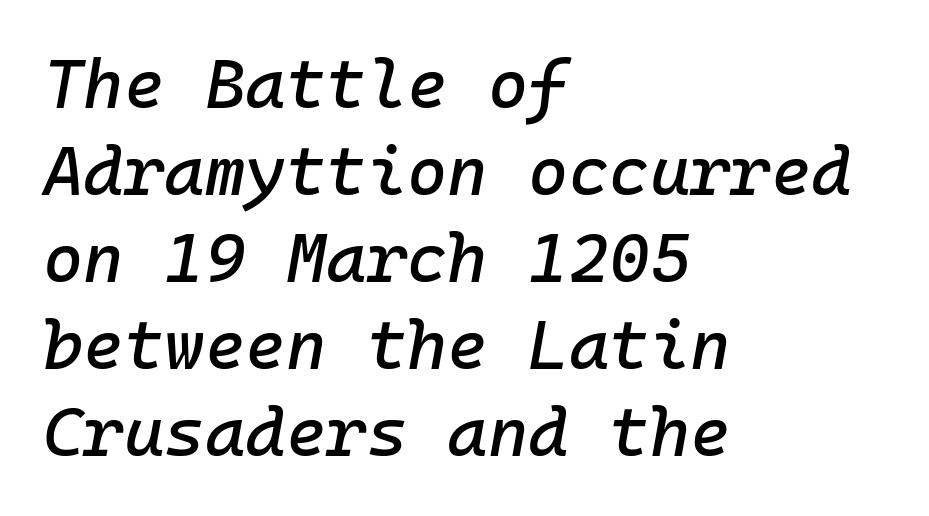
The image shows 69 px text type, italic (leaning right), monospaced; set left-aligned, normal line spacing (1.26x), normal letter spacing, not underlined; low stroke contrast and a medium x-height.
